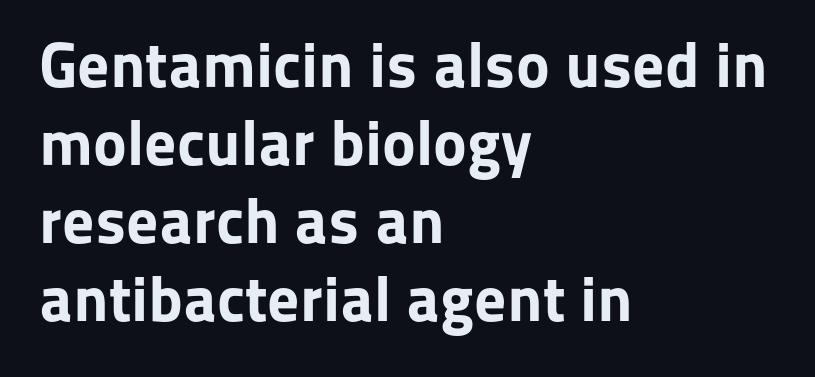
The image shows 64 px bold sans-serif type, upright; set left-aligned, line spacing 1.22x, normal letter spacing, not underlined; low stroke contrast and a medium x-height.
